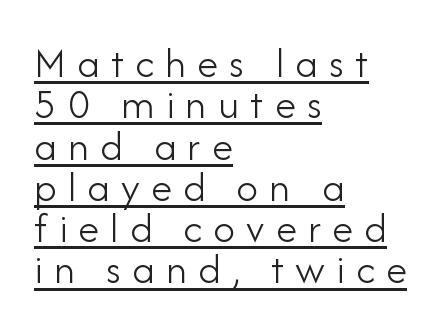
The image shows 43 px light sans-serif type, upright; set left-aligned, tight line spacing (0.96x), unusually wide letter spacing (+0.26 em), underlined; low stroke contrast and a small x-height.
